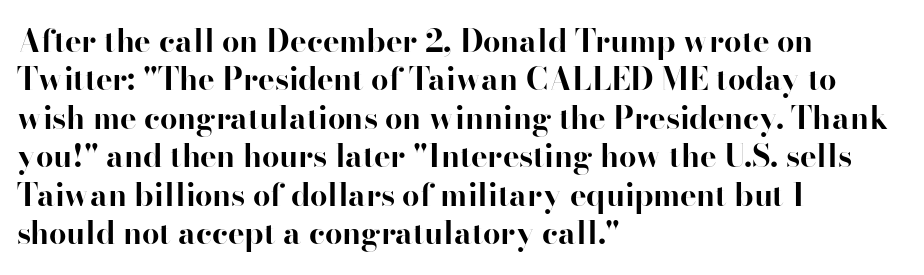
The image shows 31 px bold serif type, upright; set left-aligned, line spacing 1.24x, normal letter spacing, not underlined; high stroke contrast and a small x-height.
